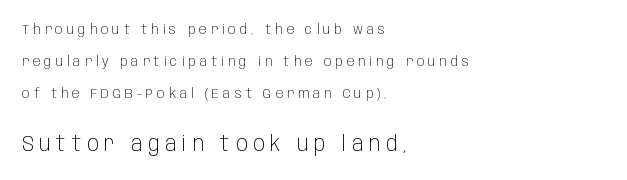
Q: Is the text bold? A: No.
Q: Is the text italic (slanted)? A: No, it is upright.
Q: Is the text underlined? A: No.
Q: How is the paragraph aligned? A: Left-aligned.
Q: Is the spacing between letters normal or unusually wide? A: Unusually wide.
Q: Is the spacing between lines tight, normal or loose? A: Loose.
Q: Which block of text is set in a larger size, the first (top) or the second (bottom)? A: The second (bottom) one.
